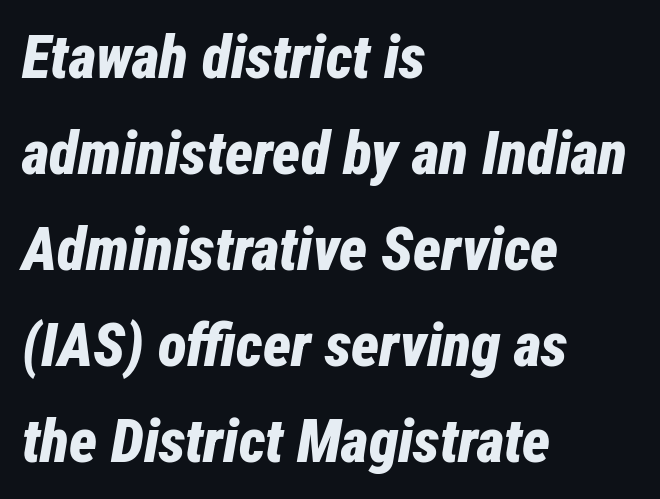
The image shows 60 px bold, condensed type, italic (leaning right); set left-aligned, normal line spacing (1.6x), normal letter spacing, not underlined; low stroke contrast and a medium x-height.
